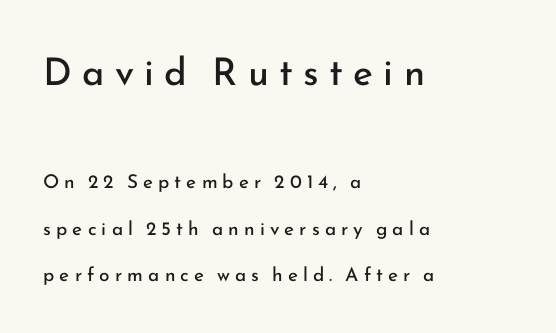
Students, note that the glyphs here are deliberately spaced far apart. Quick note: interline space is abundant. Is this a fixed-width face? No — the glyphs have proportional, varying widths. Underline: absent. Heft: none added — not bold.
